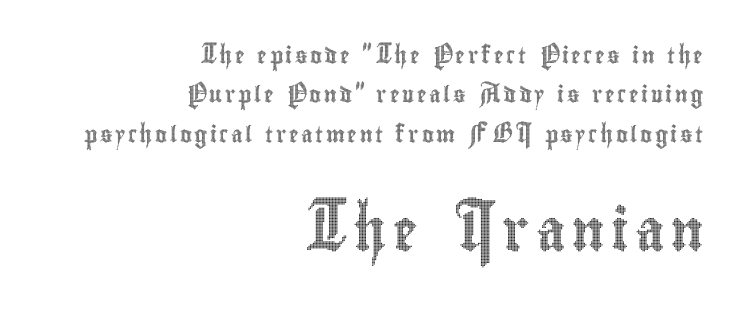
{"italic": "no", "width": "condensed", "x_height": "small", "monospaced": "no", "underline": "no", "align": "right", "line_spacing": "loose", "line_spacing_ratio": 2.46, "larger_block": "second", "size_ratio": 2.56, "glyph_px": 41}
